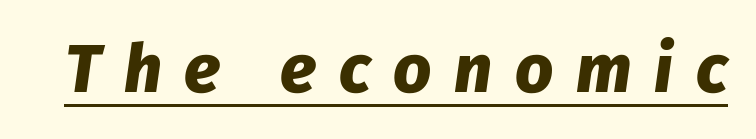
Q: Is the text bold? A: Yes.
Q: Is the text italic (slanted)? A: Yes, it leans right by about 8 degrees.
Q: Is the text underlined? A: Yes.
Q: Is the spacing between letters normal or unusually wide? A: Unusually wide.
Q: Width (condensed, normal, or wide)? A: Normal.
Q: Stroke contrast? A: Low.
Q: x-height? A: Medium.
Q: Monospaced? A: No.
